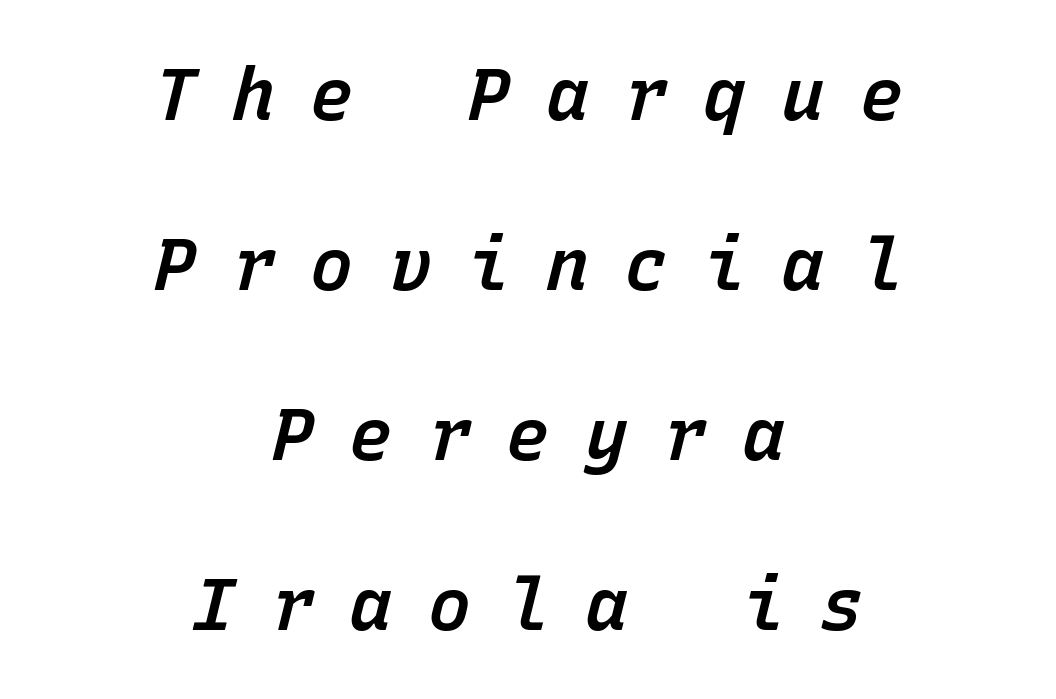
{"italic": "yes", "lean": "right", "slant_degrees": 15, "bold": "semi", "weight": "semibold", "width": "normal", "stroke_contrast": "low", "x_height": "medium", "monospaced": "yes", "underline": "no", "align": "center", "line_spacing": "loose", "line_spacing_ratio": 2.36, "letter_spacing": "wide", "letter_spacing_em": 0.49, "glyph_px": 72}
